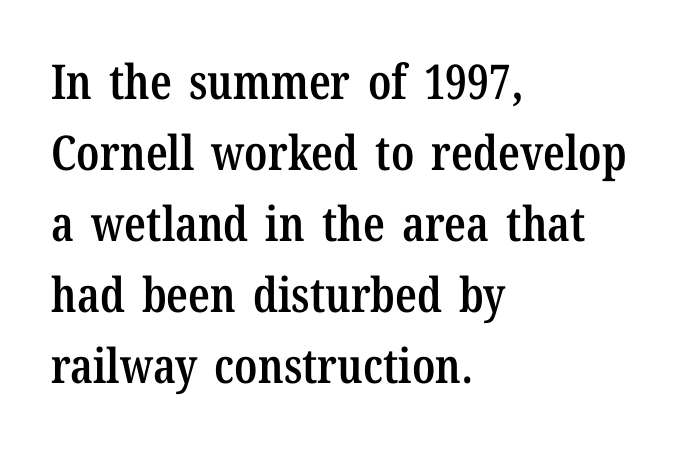
{"serif": "yes", "italic": "no", "bold": "semi", "weight": "semibold", "width": "condensed", "stroke_contrast": "low", "x_height": "medium", "monospaced": "no", "underline": "no", "align": "left", "line_spacing": "normal", "line_spacing_ratio": 1.48, "letter_spacing": "normal", "letter_spacing_em": 0.0, "glyph_px": 48}
